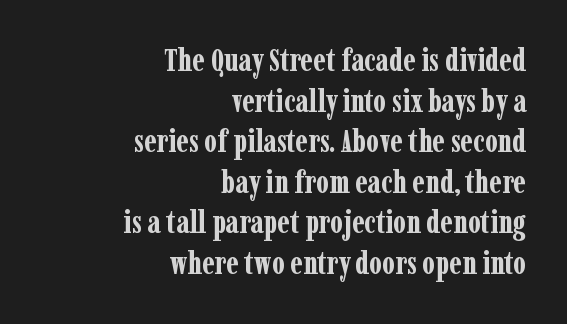
{"serif": "yes", "italic": "no", "bold": "yes", "weight": "bold", "width": "condensed", "stroke_contrast": "low", "x_height": "medium", "monospaced": "no", "underline": "no", "align": "right", "line_spacing": "normal", "line_spacing_ratio": 1.31, "letter_spacing": "normal", "letter_spacing_em": 0.0, "glyph_px": 31}
